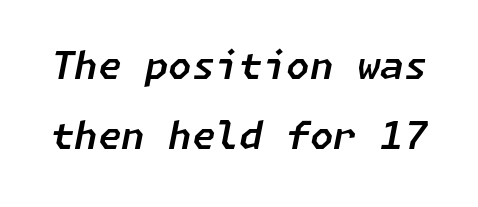
{"italic": "yes", "lean": "right", "slant_degrees": 11, "width": "normal", "stroke_contrast": "low", "x_height": "medium", "underline": "no", "line_spacing_ratio": 1.83, "letter_spacing": "normal", "letter_spacing_em": 0.0, "glyph_px": 38}
